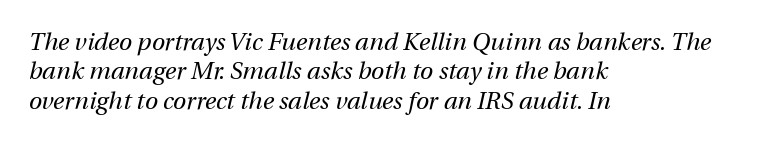
Q: Is the text bold? A: No.
Q: Is the text italic (slanted)? A: Yes, it leans right by about 12 degrees.
Q: Is the text underlined? A: No.
Q: How is the paragraph aligned? A: Left-aligned.
Q: Is the spacing between letters normal or unusually wide? A: Normal.
